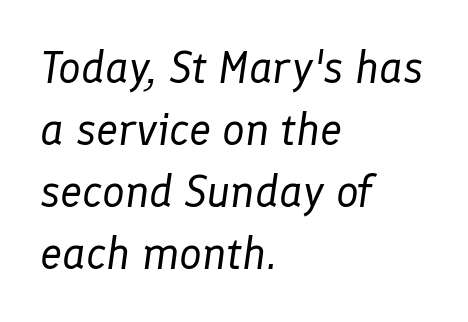
{"italic": "yes", "lean": "right", "slant_degrees": 8, "bold": "no", "weight": "regular", "width": "normal", "stroke_contrast": "low", "x_height": "medium", "monospaced": "no", "underline": "no", "align": "left", "line_spacing": "normal", "line_spacing_ratio": 1.38, "letter_spacing": "normal", "letter_spacing_em": 0.0, "glyph_px": 45}
